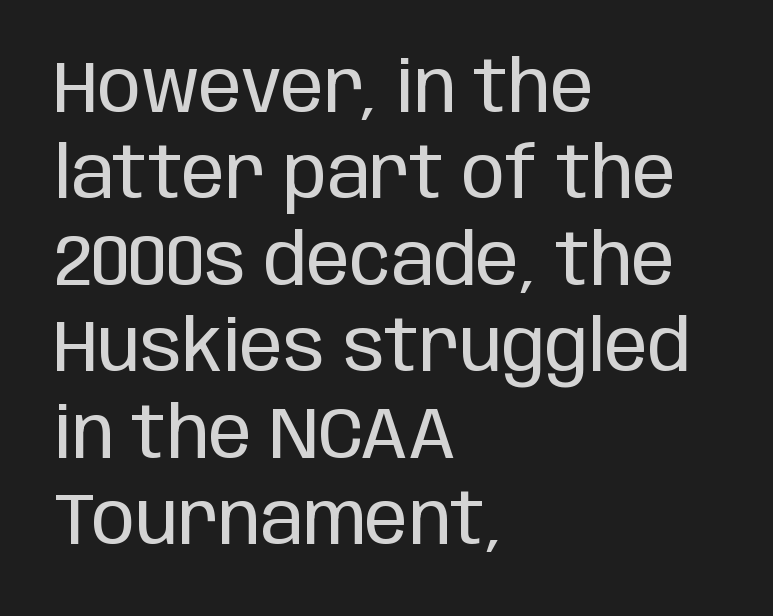
Q: Is the text bold? A: No.
Q: Is the text italic (slanted)? A: No, it is upright.
Q: Is the typeface a serif or a sans-serif typeface? A: Sans-serif.
Q: Is the text underlined? A: No.
Q: How is the paragraph aligned? A: Left-aligned.
Q: Is the spacing between letters normal or unusually wide? A: Normal.
Q: Width (condensed, normal, or wide)? A: Condensed.
Q: Stroke contrast? A: Low.
Q: x-height? A: Large.
Q: Monospaced? A: No.
